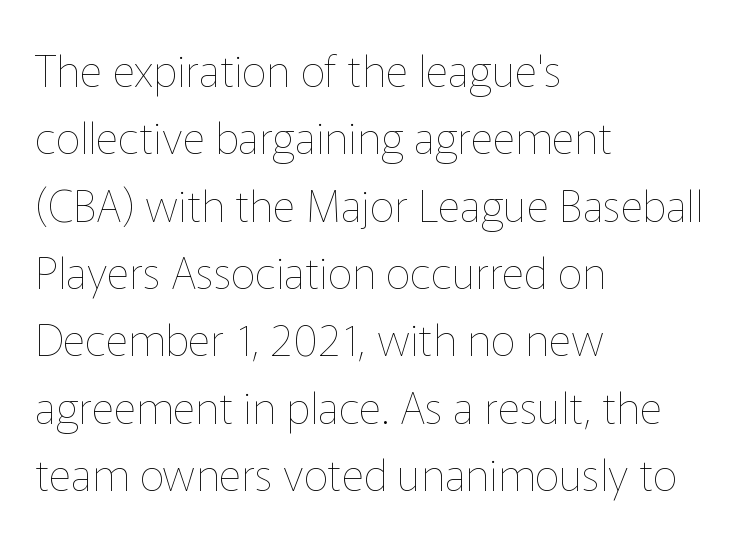
Think standard paragraph weight, or any step lighter than that. You could not count columns in this text — the font is proportionally spaced. A bare baseline throughout the passage. A typesetter would mark this as roman, not italic.
